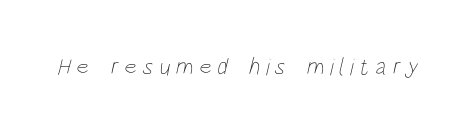
Nobody drew a line under any word here. Spacing between characters has been opened up far beyond the box default. Stroke mass is kept to a normal reading level or below.
